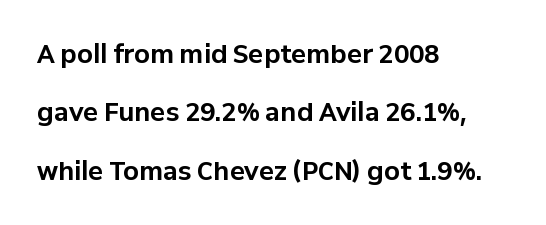
The rendering uses a bold face; every stroke is thick and dark. Just letters on the line, the space beneath them empty. Baseline-to-baseline distance is far greater than the letter height. These lines are set flush left with a ragged right edge. What stands out about the letter spacing? Nothing — it is the standard amount. Posture: straight, roman, zero tilt.
